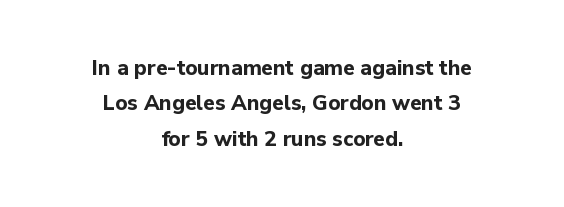
{"italic": "no", "bold": "yes", "underline": "no", "align": "center", "line_spacing": "normal", "line_spacing_ratio": 1.68, "letter_spacing": "normal", "letter_spacing_em": 0.0, "glyph_px": 21}
